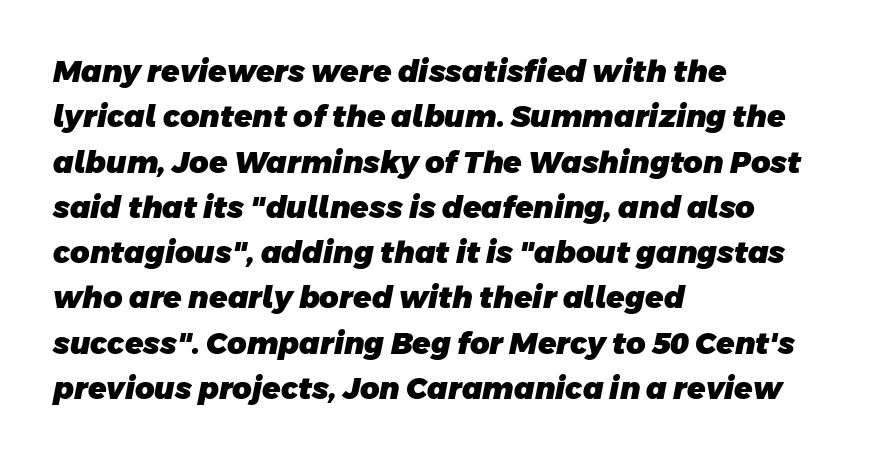
Plenty of ink on the page — the face is bold. Honestly, the row spacing looks completely unremarkable. Compared with a centered layout, this one pins lines to the left instead. The gaps between neighbouring characters are ordinary and unremarkable. Examine the stroke ends and you'll find no serifs. Is this a fixed-width face? No — the glyphs have proportional, varying widths.
